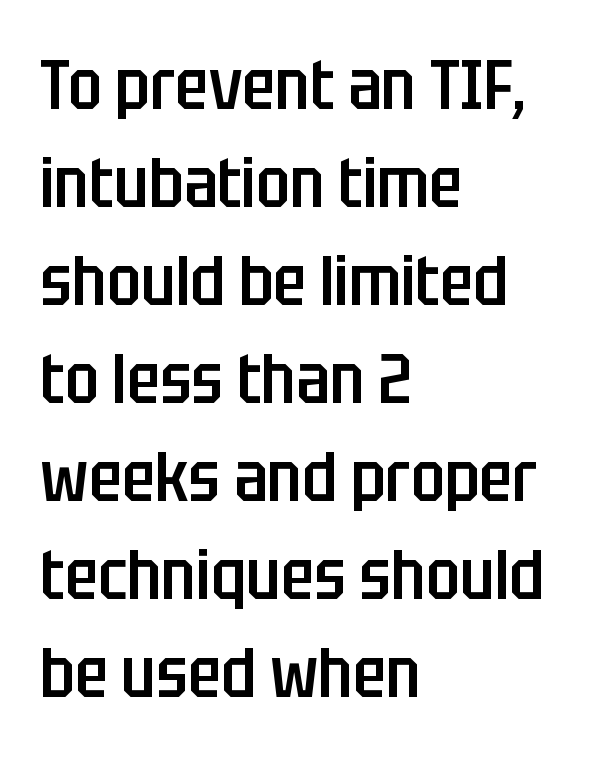
{"serif": "no", "italic": "no", "bold": "semi", "weight": "semibold", "width": "condensed", "stroke_contrast": "low", "x_height": "large", "monospaced": "no", "underline": "no", "align": "left", "line_spacing": "normal", "line_spacing_ratio": 1.42, "letter_spacing": "normal", "letter_spacing_em": 0.0, "glyph_px": 69}
